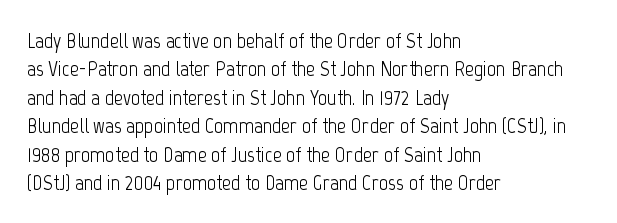
Rule under the text: the space is simply empty. Honestly, the letter spacing is just normal — you wouldn't notice it. The font's upright variant was chosen for this text. The strokes are not fattened; the text isn't bold. Layout note: lines flush left. The designer left line spacing at the default.
